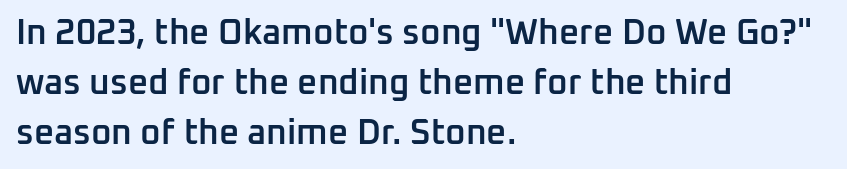
Q: Is the text bold? A: Semi-bold.
Q: Is the text italic (slanted)? A: No, it is upright.
Q: Is the typeface a serif or a sans-serif typeface? A: Sans-serif.
Q: Is the text underlined? A: No.
Q: How is the paragraph aligned? A: Left-aligned.
Q: Is the spacing between letters normal or unusually wide? A: Normal.
Q: Is the spacing between lines tight, normal or loose? A: Normal.
Q: Width (condensed, normal, or wide)? A: Normal.
Q: Stroke contrast? A: Low.
Q: x-height? A: Medium.
Q: Monospaced? A: No.
